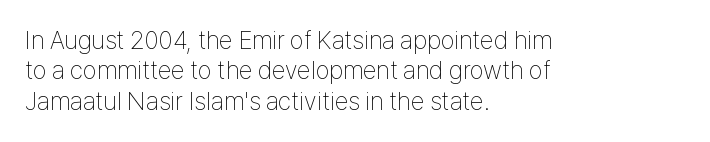
The image shows 25 px text type, upright; set left-aligned, line spacing 1.22x, normal letter spacing, not underlined.
